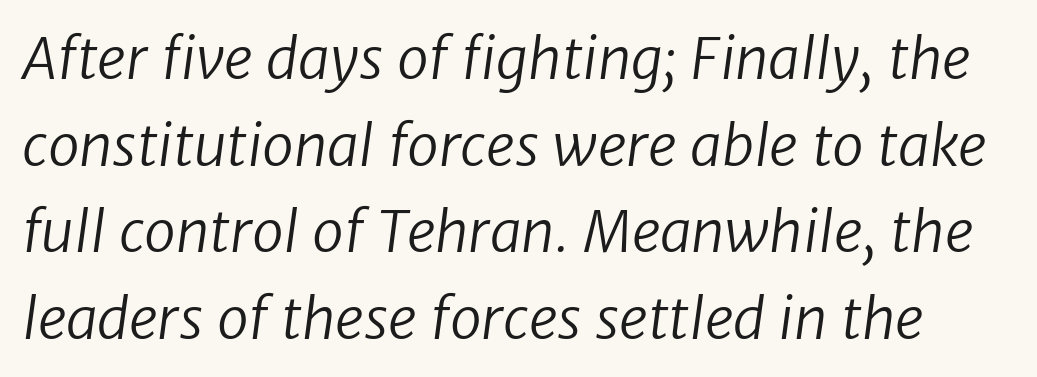
Q: Is the text bold? A: No.
Q: Is the typeface a serif or a sans-serif typeface? A: Sans-serif.
Q: Is the text underlined? A: No.
Q: Is the spacing between letters normal or unusually wide? A: Normal.
Q: Is the spacing between lines tight, normal or loose? A: Normal.
Q: Width (condensed, normal, or wide)? A: Normal.
Q: Stroke contrast? A: Low.
Q: x-height? A: Medium.
Q: Monospaced? A: No.
